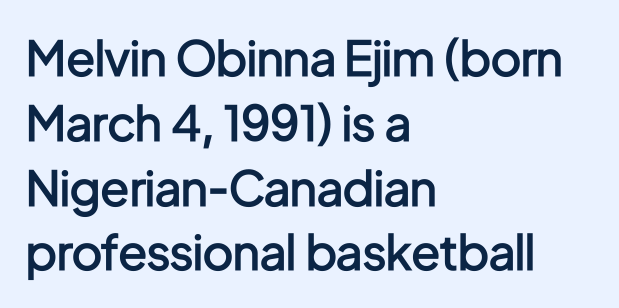
Baseline-to-baseline distance is the conventional proportion of letter height. No italicization has been applied; the sample stays upright. Emphasis by weight is partial: semibold. Where is the straight margin? On the left.
